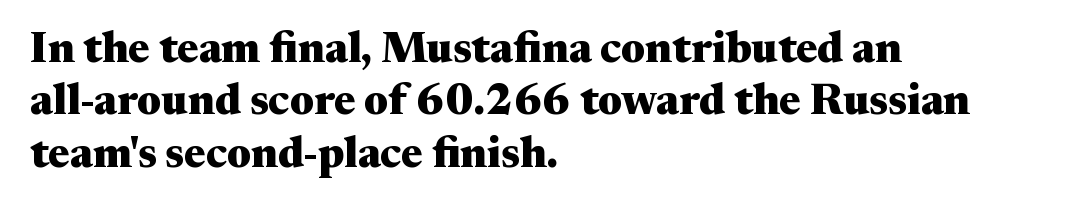
{"serif": "yes", "italic": "no", "bold": "yes", "weight": "heavy", "width": "wide", "stroke_contrast": "medium", "x_height": "medium", "monospaced": "no", "underline": "no", "align": "left", "line_spacing_ratio": 1.22, "letter_spacing": "normal", "letter_spacing_em": 0.0, "glyph_px": 43}
